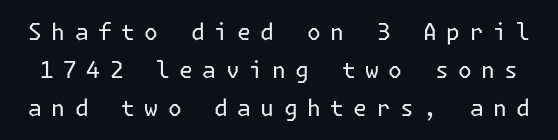
The image shows 23 px text type, upright; set normal line spacing (1.65x), unusually wide letter spacing (+0.41 em), not underlined.
